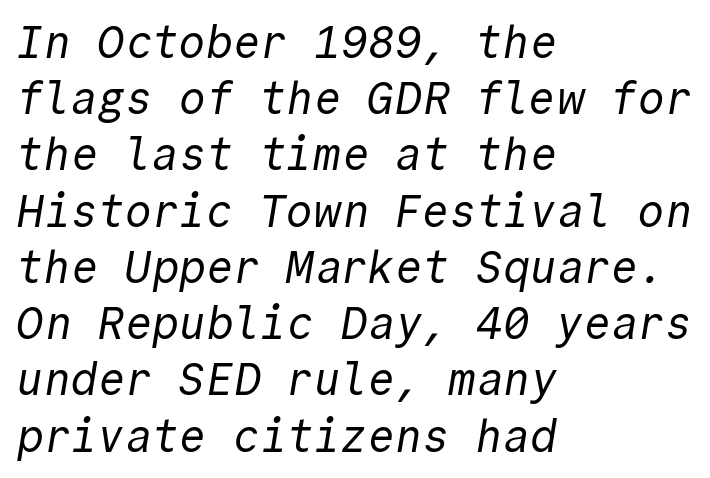
{"serif": "no", "bold": "no", "weight": "regular", "width": "normal", "x_height": "medium", "monospaced": "yes", "underline": "no", "align": "left", "line_spacing": "normal", "line_spacing_ratio": 1.25, "letter_spacing": "normal", "letter_spacing_em": 0.0, "glyph_px": 45}
